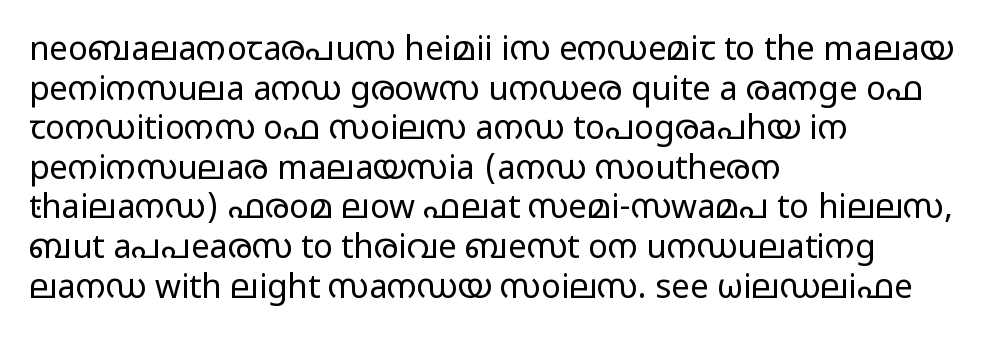
The typography opts for an upright posture over an oblique one. These lines stack with their left ends in a neat column. Is the stroke heavy? The answer is a plain regular-or-lighter. The letters advance in unequal steps, a hallmark of proportional type. The designer went with a sans here, leaving each stem footless. The letters sit at their default tracking, neither squeezed nor spread.
